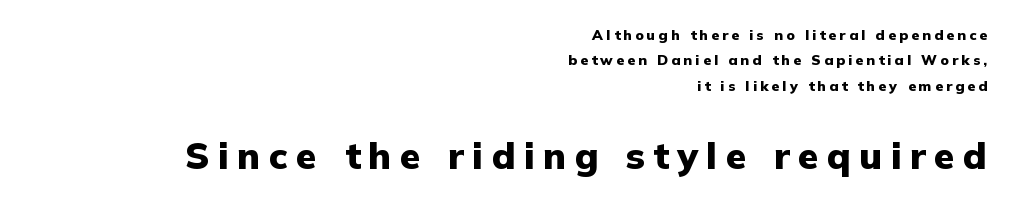
Q: Is the text bold? A: Yes.
Q: Is the text italic (slanted)? A: No, it is upright.
Q: Is the typeface a serif or a sans-serif typeface? A: Sans-serif.
Q: Is the text underlined? A: No.
Q: How is the paragraph aligned? A: Right-aligned.
Q: Is the spacing between letters normal or unusually wide? A: Unusually wide.
Q: Which block of text is set in a larger size, the first (top) or the second (bottom)? A: The second (bottom) one.
Q: Width (condensed, normal, or wide)? A: Normal.
Q: Stroke contrast? A: Low.
Q: x-height? A: Medium.
Q: Monospaced? A: No.
